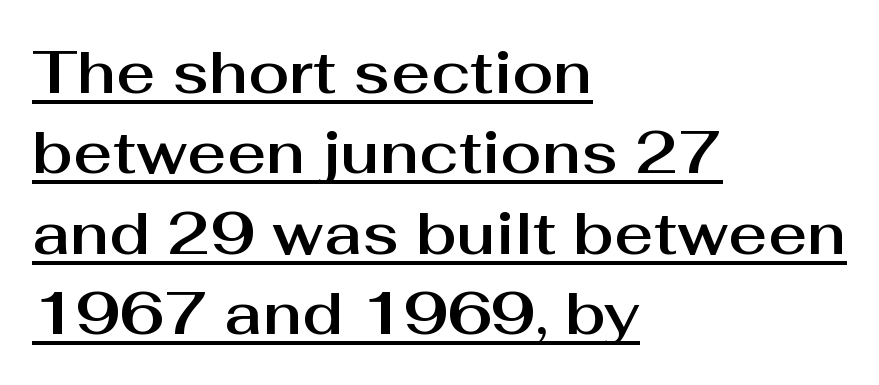
Q: Is the text italic (slanted)? A: No, it is upright.
Q: Is the typeface a serif or a sans-serif typeface? A: Sans-serif.
Q: Is the text underlined? A: Yes.
Q: How is the paragraph aligned? A: Left-aligned.
Q: Is the spacing between letters normal or unusually wide? A: Normal.
Q: Is the spacing between lines tight, normal or loose? A: Normal.
Q: Width (condensed, normal, or wide)? A: Normal.
Q: Stroke contrast? A: Medium.
Q: x-height? A: Medium.
Q: Monospaced? A: No.
